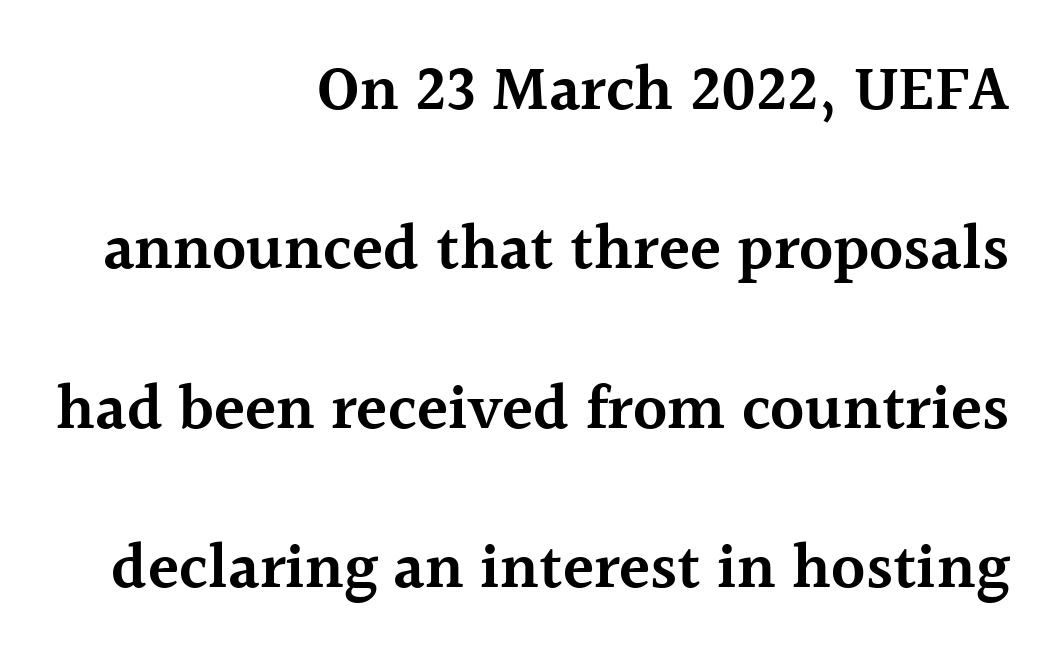
The designer dialed line spacing up above the default. The rendering anchors every line to the right-hand side. This sample has the flowing, uneven cadence of proportional lettering. These lines were composed using upright roman letters. Words appear dense and cohesive because spacing is normal. Letterform terminals end in serifs throughout the passage.
